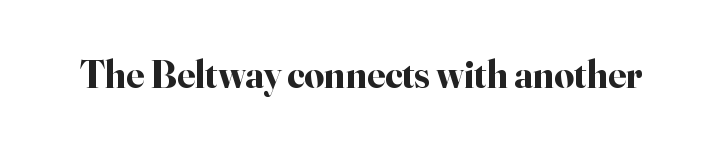
The image shows 39 px bold serif type, upright; set normal letter spacing, not underlined; high stroke contrast and a small x-height.
